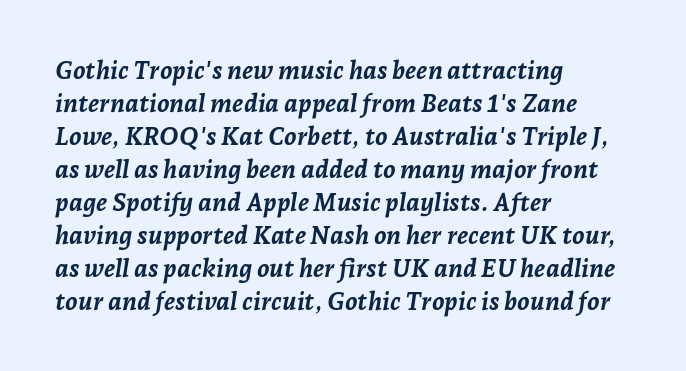
The rows are spaced the way most documents space them. Line beginnings align vertically; line endings do not. Each glyph is drawn with heavy, bold strokes. The type is set solid horizontally, with unmodified tracking.
